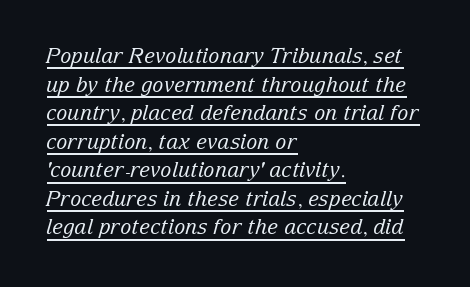
Q: Is the text bold? A: No.
Q: Is the text italic (slanted)? A: Yes, it leans right by about 15 degrees.
Q: Is the text underlined? A: Yes.
Q: How is the paragraph aligned? A: Left-aligned.
Q: Is the spacing between letters normal or unusually wide? A: Normal.
Q: Is the spacing between lines tight, normal or loose? A: Normal.
